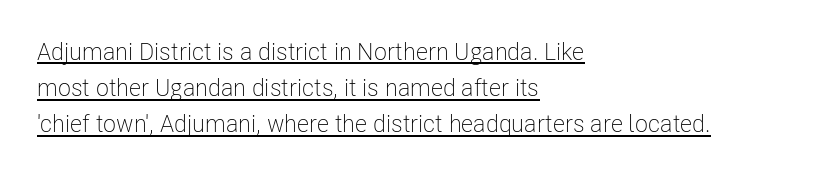
Q: Is the text bold? A: No.
Q: Is the text italic (slanted)? A: No, it is upright.
Q: Is the text underlined? A: Yes.
Q: How is the paragraph aligned? A: Left-aligned.
Q: Is the spacing between letters normal or unusually wide? A: Normal.
Q: Is the spacing between lines tight, normal or loose? A: Normal.
